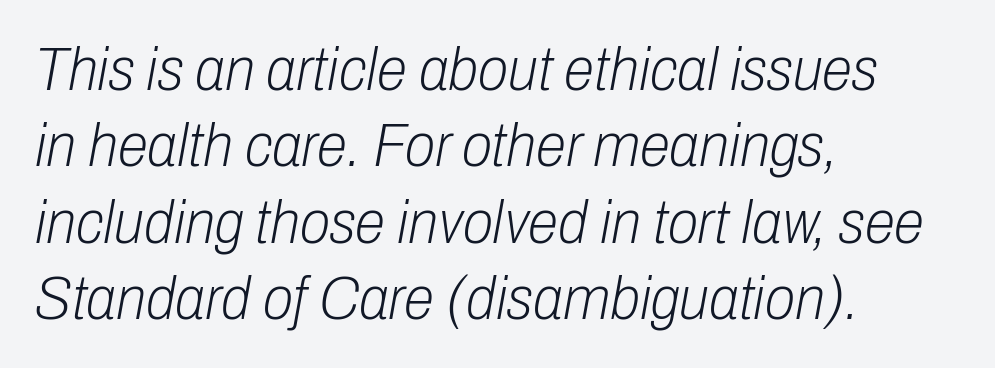
This sample has the flowing, uneven cadence of proportional lettering. Nobody drew a line under any word here. Here the glyphs are tracked normally, forming tight word shapes. The compositor pushed each line to the left boundary. Caption: face not bold, strokes unweighted. Italic? Definitely — the glyphs are oblique.
